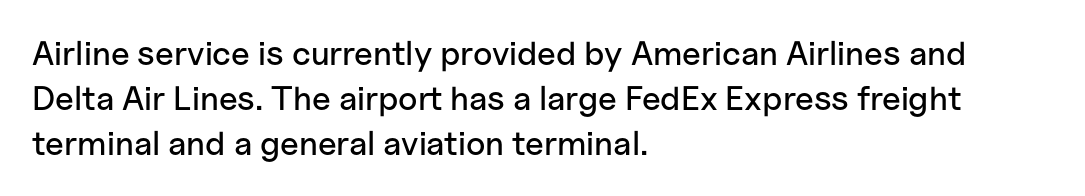
Q: Is the text italic (slanted)? A: No, it is upright.
Q: Is the typeface a serif or a sans-serif typeface? A: Sans-serif.
Q: Is the text underlined? A: No.
Q: How is the paragraph aligned? A: Left-aligned.
Q: Is the spacing between letters normal or unusually wide? A: Normal.
Q: Is the spacing between lines tight, normal or loose? A: Normal.
Q: Width (condensed, normal, or wide)? A: Normal.
Q: Stroke contrast? A: Low.
Q: x-height? A: Medium.
Q: Monospaced? A: No.
